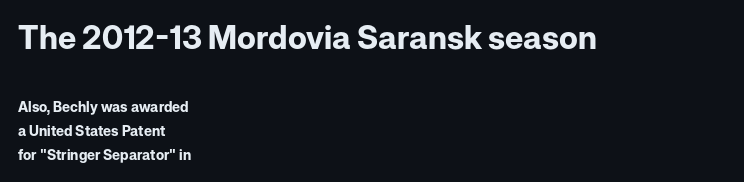
Q: Is the text bold? A: Yes.
Q: Is the text italic (slanted)? A: No, it is upright.
Q: Is the typeface a serif or a sans-serif typeface? A: Sans-serif.
Q: Is the text underlined? A: No.
Q: How is the paragraph aligned? A: Left-aligned.
Q: Is the spacing between letters normal or unusually wide? A: Normal.
Q: Is the spacing between lines tight, normal or loose? A: Normal.
Q: Which block of text is set in a larger size, the first (top) or the second (bottom)? A: The first (top) one.
Q: Width (condensed, normal, or wide)? A: Normal.
Q: Stroke contrast? A: Low.
Q: x-height? A: Medium.
Q: Monospaced? A: No.
